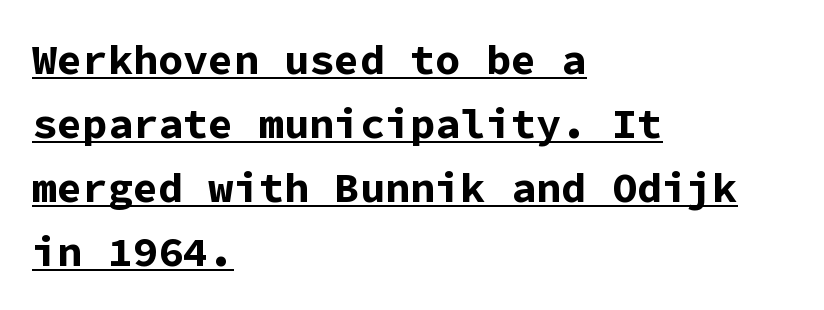
Q: Is the text bold? A: Yes.
Q: Is the text italic (slanted)? A: No, it is upright.
Q: Is the typeface a serif or a sans-serif typeface? A: Sans-serif.
Q: Is the text underlined? A: Yes.
Q: How is the paragraph aligned? A: Left-aligned.
Q: Is the spacing between letters normal or unusually wide? A: Normal.
Q: Is the spacing between lines tight, normal or loose? A: Normal.
Q: Width (condensed, normal, or wide)? A: Normal.
Q: Stroke contrast? A: Low.
Q: x-height? A: Medium.
Q: Monospaced? A: Yes.
